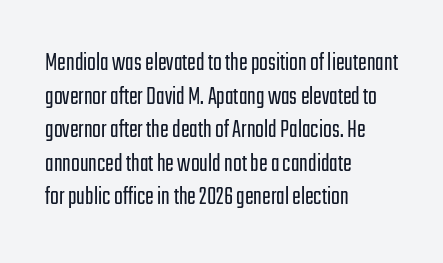
Q: Is the text bold? A: No.
Q: Is the text italic (slanted)? A: No, it is upright.
Q: Is the text underlined? A: No.
Q: How is the paragraph aligned? A: Left-aligned.
Q: Is the spacing between letters normal or unusually wide? A: Normal.
Q: Is the spacing between lines tight, normal or loose? A: Normal.
